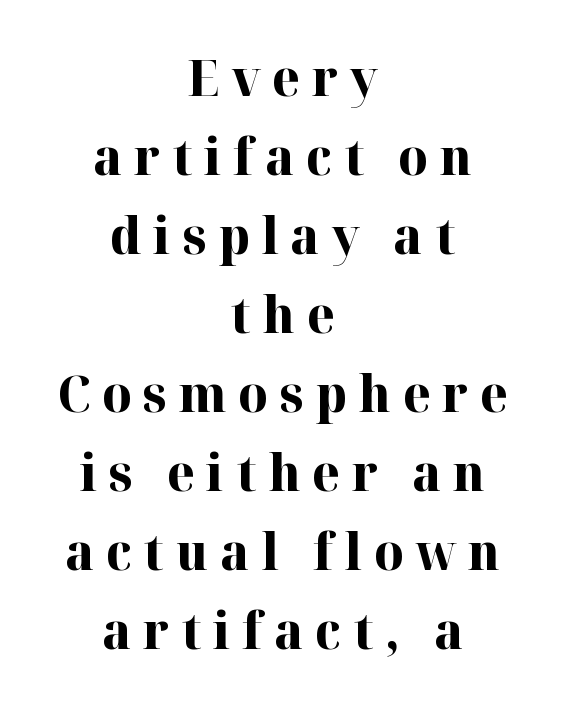
The characters look thick and weighty, a clear bold. Ordinary non-slanted type is in use. The lines in this sample share a center point and differ in where they start and stop. Baseline-to-baseline distance is the conventional proportion of letter height. Small tapered or slab feet sit at the stroke ends, so this counts as serif. Here the glyphs are tracked loosely, breaking word shapes into spaced letters.
